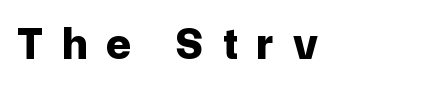
The image shows 45 px bold sans-serif type, upright; set unusually wide letter spacing (+0.43 em), not underlined; low stroke contrast and a medium x-height.
